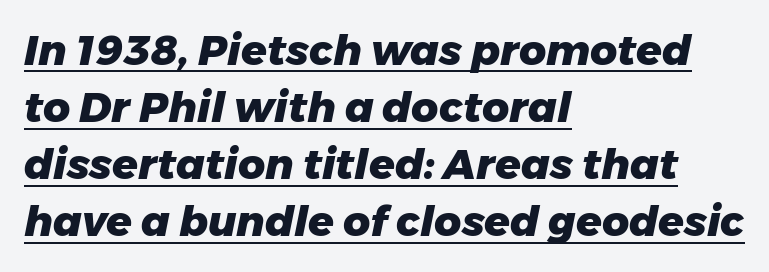
Q: Is the text bold? A: Yes.
Q: Is the text italic (slanted)? A: Yes, it leans right by about 11 degrees.
Q: Is the text underlined? A: Yes.
Q: How is the paragraph aligned? A: Left-aligned.
Q: Is the spacing between letters normal or unusually wide? A: Normal.
Q: Is the spacing between lines tight, normal or loose? A: Normal.
Q: Width (condensed, normal, or wide)? A: Normal.
Q: Stroke contrast? A: Low.
Q: x-height? A: Medium.
Q: Monospaced? A: No.
